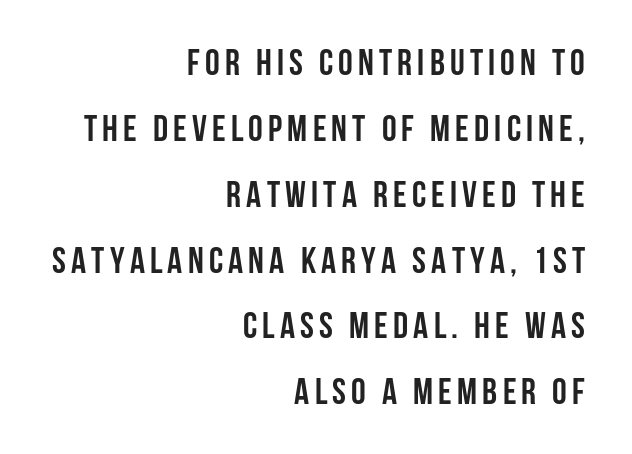
{"serif": "no", "italic": "no", "bold": "yes", "weight": "semibold", "width": "condensed", "stroke_contrast": "low", "x_height": "large", "monospaced": "no", "underline": "no", "align": "right", "line_spacing_ratio": 1.78, "glyph_px": 37}
